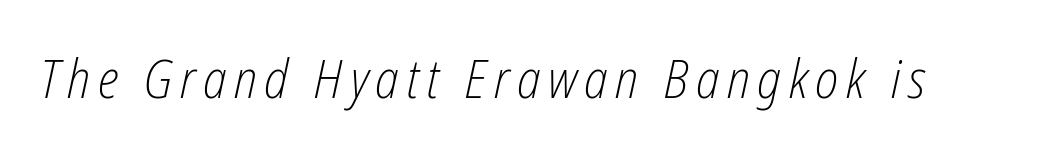
Q: Is the text bold? A: No.
Q: Is the text italic (slanted)? A: Yes, it leans right by about 12 degrees.
Q: Is the text underlined? A: No.
Q: Width (condensed, normal, or wide)? A: Condensed.
Q: Stroke contrast? A: Low.
Q: x-height? A: Medium.
Q: Monospaced? A: No.
